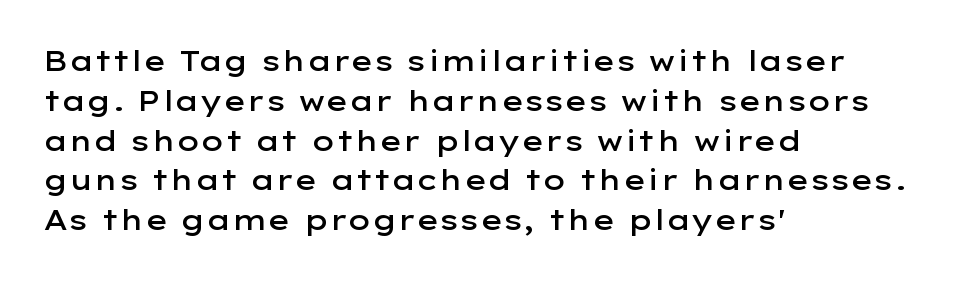
Q: Is the text bold? A: Semi-bold.
Q: Is the text italic (slanted)? A: No, it is upright.
Q: Is the typeface a serif or a sans-serif typeface? A: Sans-serif.
Q: Is the text underlined? A: No.
Q: How is the paragraph aligned? A: Left-aligned.
Q: Is the spacing between letters normal or unusually wide? A: Normal.
Q: Is the spacing between lines tight, normal or loose? A: Normal.
Q: Width (condensed, normal, or wide)? A: Wide.
Q: Stroke contrast? A: Low.
Q: x-height? A: Medium.
Q: Monospaced? A: No.
